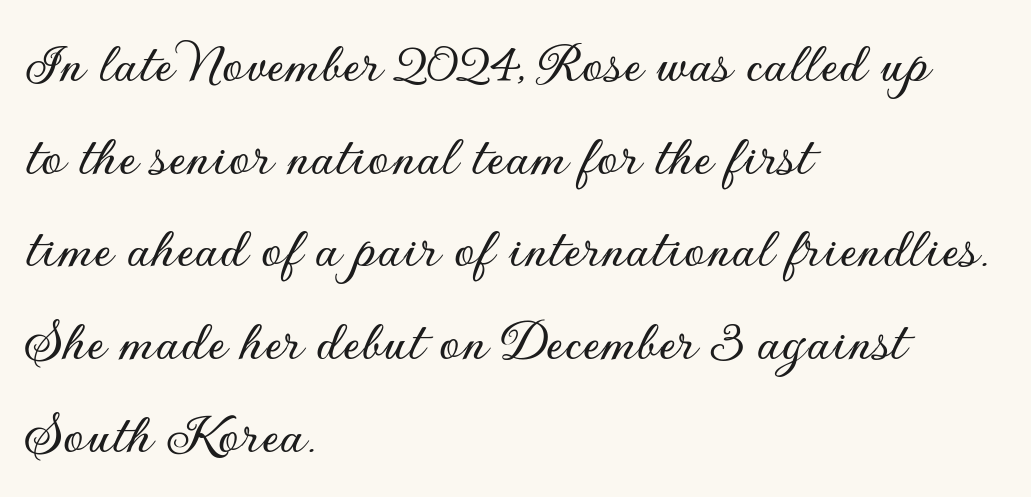
{"serif": "no", "width": "normal", "stroke_contrast": "low", "x_height": "small", "monospaced": "no", "underline": "no", "align": "left", "line_spacing": "normal", "line_spacing_ratio": 1.52, "letter_spacing": "normal", "letter_spacing_em": 0.0, "glyph_px": 61}
